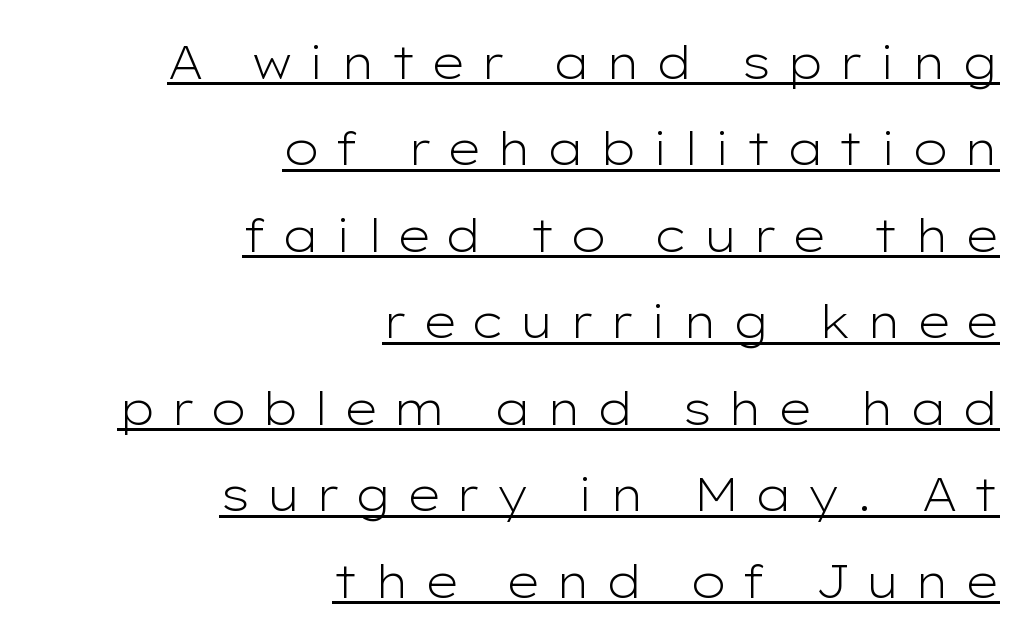
The lettering is marked with a stroke running underneath it. No extra ink here — the face is not bold. You can tell it's not italic because the verticals are truly vertical. Typographically, this falls in the sans-serif category. Typeset ragged left — the right edge is the straight one.
